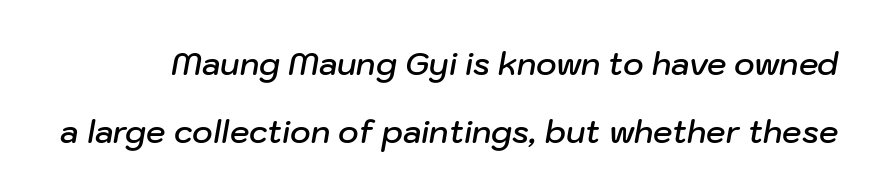
Quick note: italic. Type without underlining. Nothing unusual about the tracking: characters are spaced as the font intends. These lines are rendered in a variable-pitch font.
